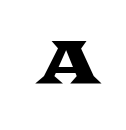
{"serif": "yes", "italic": "no", "width": "wide", "stroke_contrast": "medium", "x_height": "medium", "monospaced": "no", "underline": "no", "letter_spacing": "wide", "letter_spacing_em": 0.49, "glyph_px": 61}
